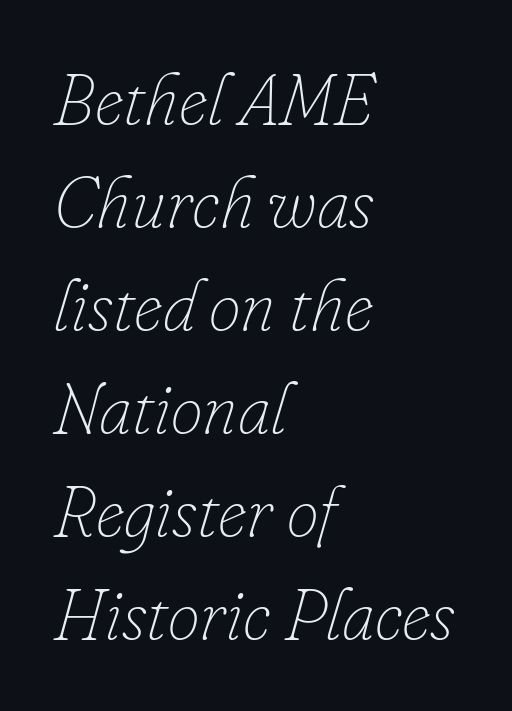
{"italic": "yes", "lean": "right", "slant_degrees": 16, "bold": "no", "weight": "thin", "width": "normal", "stroke_contrast": "low", "x_height": "small", "monospaced": "no", "underline": "no", "align": "left", "line_spacing": "normal", "line_spacing_ratio": 1.43, "letter_spacing": "normal", "letter_spacing_em": 0.0, "glyph_px": 72}
